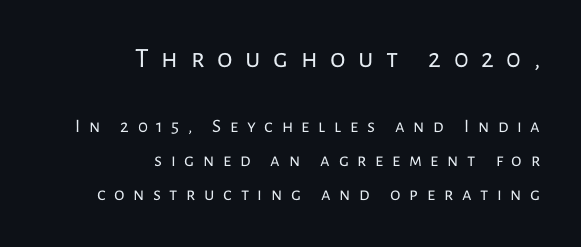
Q: Is the text bold? A: No.
Q: Is the text italic (slanted)? A: No, it is upright.
Q: Is the typeface a serif or a sans-serif typeface? A: Sans-serif.
Q: Is the text underlined? A: No.
Q: How is the paragraph aligned? A: Right-aligned.
Q: Is the spacing between letters normal or unusually wide? A: Unusually wide.
Q: Which block of text is set in a larger size, the first (top) or the second (bottom)? A: The first (top) one.
Q: Width (condensed, normal, or wide)? A: Normal.
Q: Stroke contrast? A: Low.
Q: x-height? A: Medium.
Q: Monospaced? A: No.
